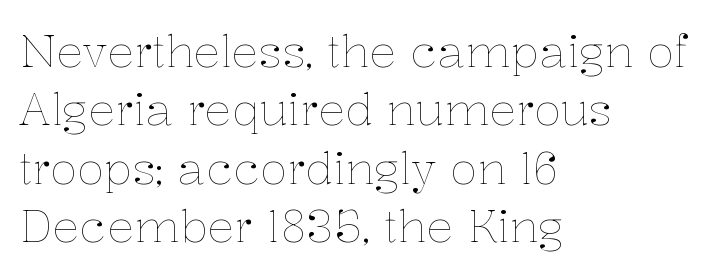
{"italic": "no", "bold": "no", "weight": "thin", "width": "normal", "stroke_contrast": "low", "x_height": "medium", "monospaced": "no", "underline": "no", "align": "left", "line_spacing": "normal", "line_spacing_ratio": 1.3, "letter_spacing": "normal", "letter_spacing_em": 0.0, "glyph_px": 45}
